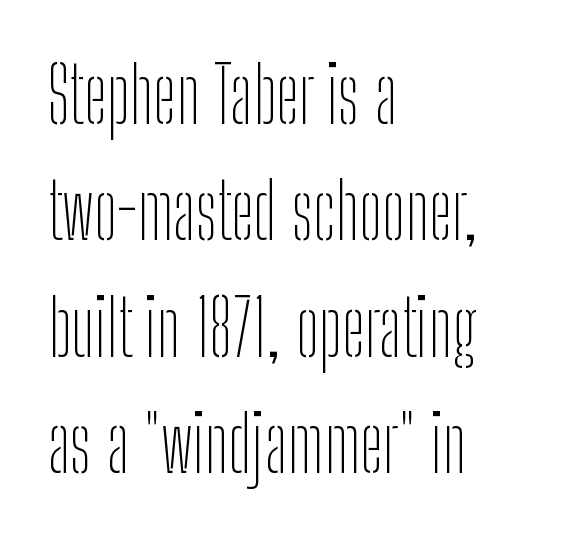
Q: Is the text bold? A: No.
Q: Is the text italic (slanted)? A: No, it is upright.
Q: Is the typeface a serif or a sans-serif typeface? A: Sans-serif.
Q: Is the text underlined? A: No.
Q: How is the paragraph aligned? A: Left-aligned.
Q: Is the spacing between letters normal or unusually wide? A: Normal.
Q: Is the spacing between lines tight, normal or loose? A: Normal.
Q: Width (condensed, normal, or wide)? A: Condensed.
Q: Stroke contrast? A: Low.
Q: x-height? A: Medium.
Q: Monospaced? A: No.
